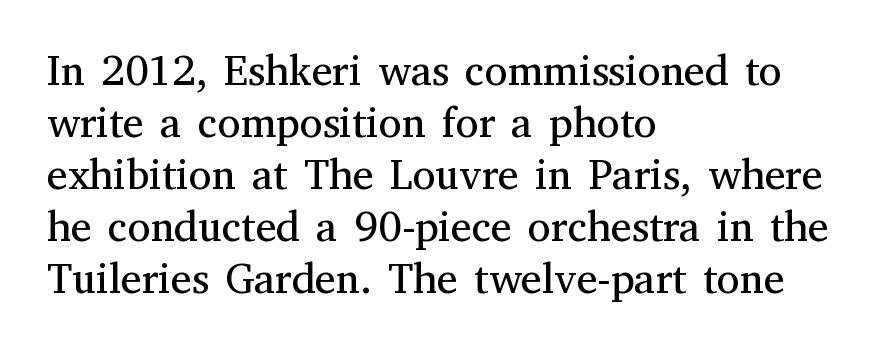
{"serif": "yes", "italic": "no", "bold": "no", "weight": "regular", "width": "normal", "stroke_contrast": "medium", "x_height": "medium", "monospaced": "no", "underline": "no", "align": "left", "line_spacing_ratio": 1.24, "letter_spacing": "normal", "letter_spacing_em": 0.0, "glyph_px": 42}
